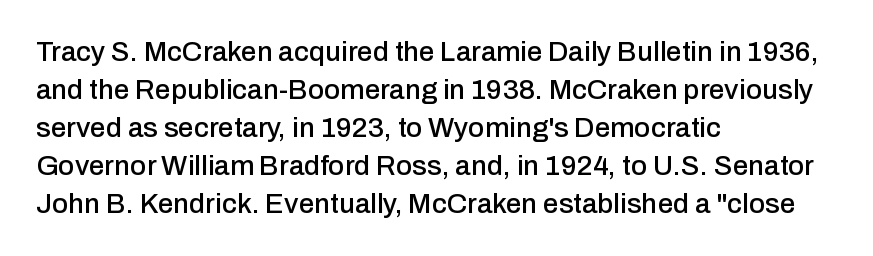
{"serif": "no", "italic": "no", "width": "normal", "stroke_contrast": "low", "x_height": "medium", "monospaced": "no", "underline": "no", "align": "left", "line_spacing": "normal", "line_spacing_ratio": 1.36, "letter_spacing": "normal", "letter_spacing_em": 0.0, "glyph_px": 28}
